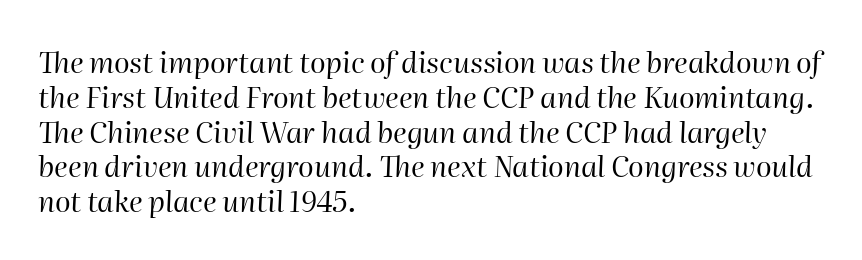
Q: Is the text bold? A: No.
Q: Is the text italic (slanted)? A: Yes, it leans right by about 2 degrees.
Q: Is the text underlined? A: No.
Q: How is the paragraph aligned? A: Left-aligned.
Q: Is the spacing between letters normal or unusually wide? A: Normal.
Q: Width (condensed, normal, or wide)? A: Normal.
Q: Stroke contrast? A: High.
Q: x-height? A: Medium.
Q: Monospaced? A: No.
